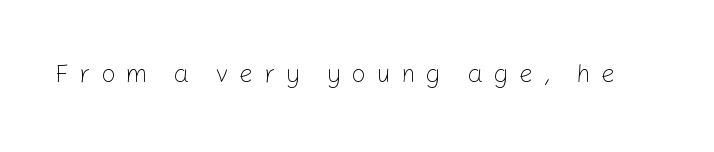
Q: Is the text bold? A: No.
Q: Is the text italic (slanted)? A: No, it is upright.
Q: Is the text underlined? A: No.
Q: Is the spacing between letters normal or unusually wide? A: Unusually wide.
